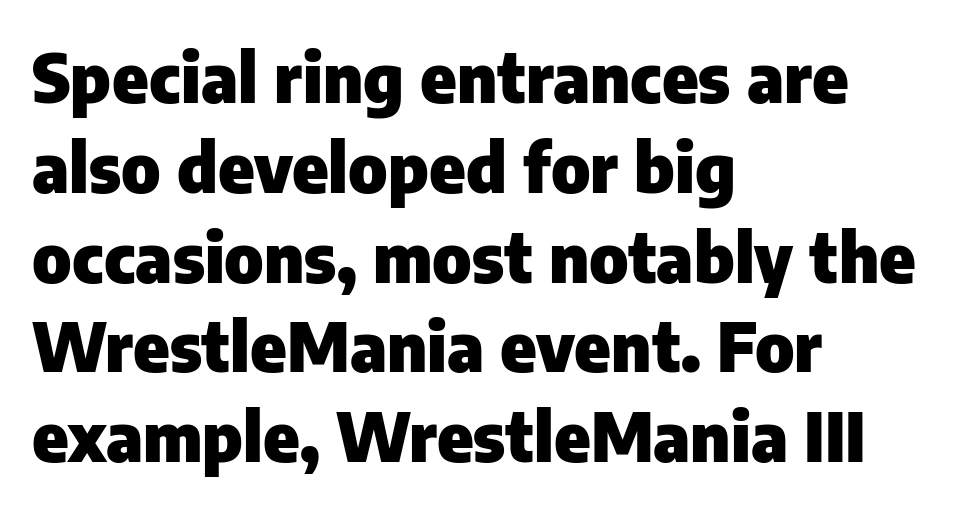
Q: Is the text bold? A: Yes.
Q: Is the text italic (slanted)? A: No, it is upright.
Q: Is the typeface a serif or a sans-serif typeface? A: Sans-serif.
Q: Is the text underlined? A: No.
Q: How is the paragraph aligned? A: Left-aligned.
Q: Is the spacing between letters normal or unusually wide? A: Normal.
Q: Is the spacing between lines tight, normal or loose? A: Normal.
Q: Width (condensed, normal, or wide)? A: Normal.
Q: Stroke contrast? A: Low.
Q: x-height? A: Medium.
Q: Monospaced? A: No.
